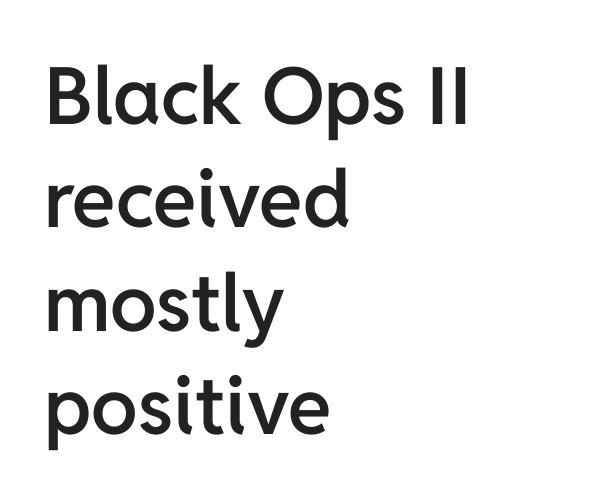
{"serif": "no", "italic": "no", "bold": "semi", "weight": "semibold", "width": "normal", "stroke_contrast": "low", "x_height": "medium", "monospaced": "no", "underline": "no", "align": "left", "line_spacing": "normal", "line_spacing_ratio": 1.31, "letter_spacing": "normal", "letter_spacing_em": 0.0, "glyph_px": 79}
